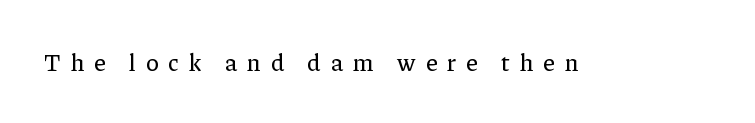
{"italic": "no", "underline": "no", "letter_spacing": "wide", "letter_spacing_em": 0.41, "glyph_px": 24}
